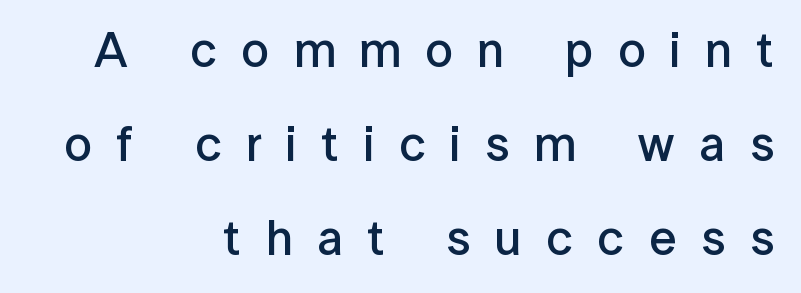
Q: Is the text bold? A: Semi-bold.
Q: Is the text italic (slanted)? A: No, it is upright.
Q: Is the typeface a serif or a sans-serif typeface? A: Sans-serif.
Q: Is the text underlined? A: No.
Q: How is the paragraph aligned? A: Right-aligned.
Q: Is the spacing between letters normal or unusually wide? A: Unusually wide.
Q: Is the spacing between lines tight, normal or loose? A: Loose.
Q: Width (condensed, normal, or wide)? A: Normal.
Q: Stroke contrast? A: Low.
Q: x-height? A: Medium.
Q: Monospaced? A: No.
